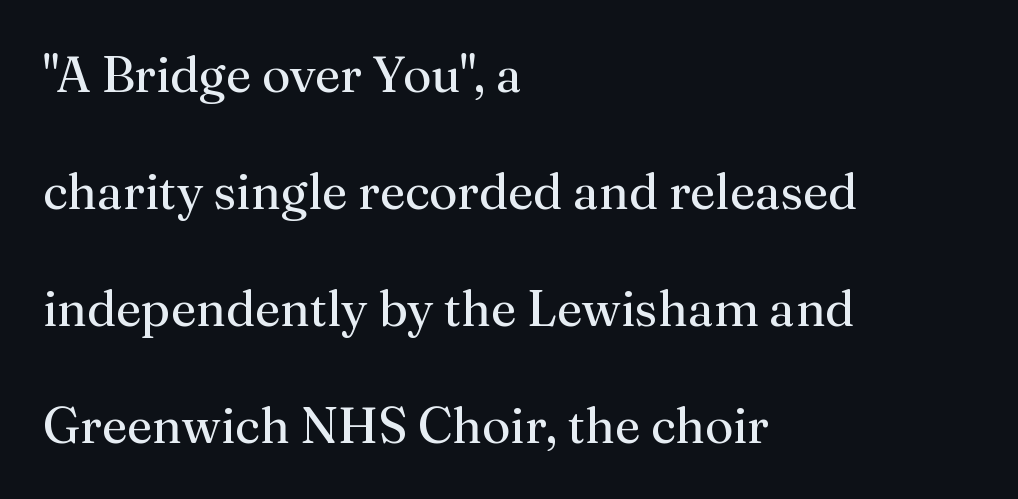
Q: Is the text bold? A: No.
Q: Is the text italic (slanted)? A: No, it is upright.
Q: Is the typeface a serif or a sans-serif typeface? A: Serif.
Q: Is the text underlined? A: No.
Q: How is the paragraph aligned? A: Left-aligned.
Q: Is the spacing between letters normal or unusually wide? A: Normal.
Q: Is the spacing between lines tight, normal or loose? A: Loose.
Q: Width (condensed, normal, or wide)? A: Normal.
Q: Stroke contrast? A: Medium.
Q: x-height? A: Medium.
Q: Monospaced? A: No.
